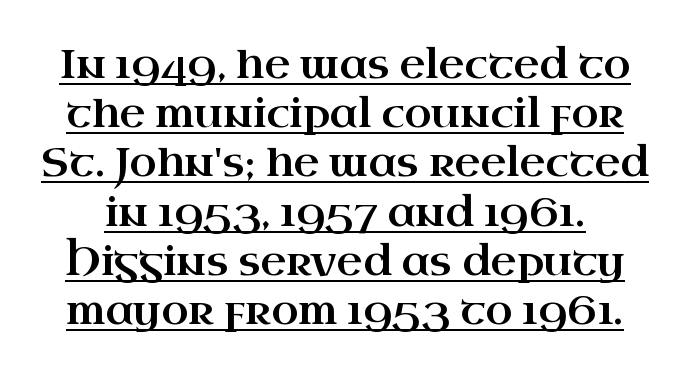
The image shows 40 px wide serif type, upright; set line spacing 1.23x, normal letter spacing, underlined; high stroke contrast and a small x-height.
